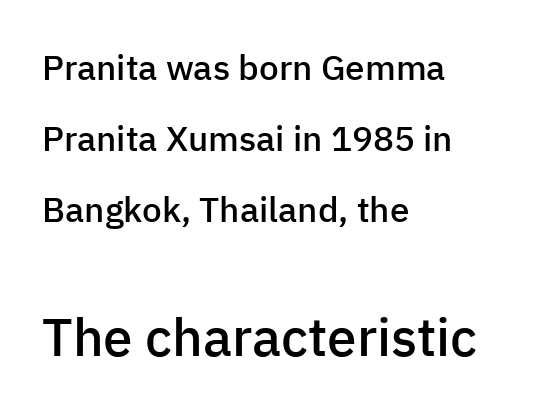
The image shows 53 px semibold sans-serif type, upright; set left-aligned, loose line spacing (2.03x), normal letter spacing, not underlined; the second (bottom) block is 1.51x larger; low stroke contrast and a medium x-height.
